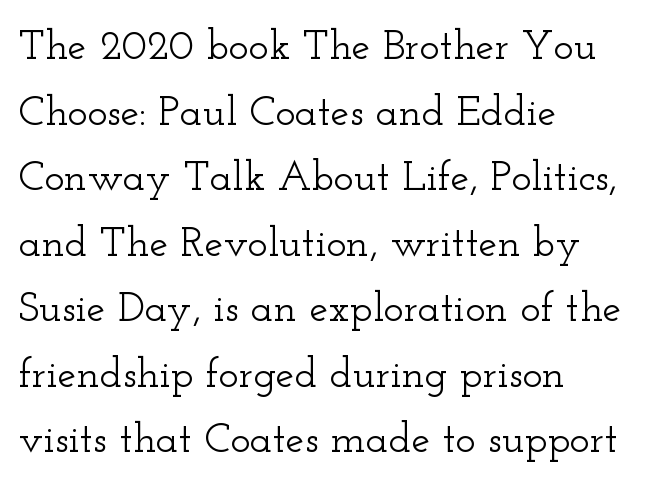
Q: Is the text italic (slanted)? A: No, it is upright.
Q: Is the typeface a serif or a sans-serif typeface? A: Serif.
Q: Is the text underlined? A: No.
Q: How is the paragraph aligned? A: Left-aligned.
Q: Is the spacing between letters normal or unusually wide? A: Normal.
Q: Is the spacing between lines tight, normal or loose? A: Normal.
Q: Width (condensed, normal, or wide)? A: Wide.
Q: Stroke contrast? A: Low.
Q: x-height? A: Small.
Q: Monospaced? A: No.
